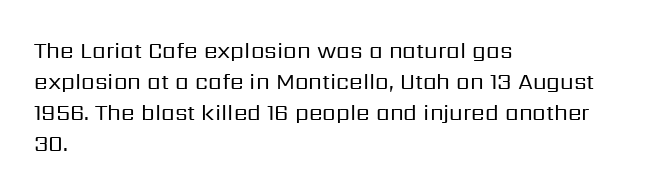
Q: Is the text bold? A: No.
Q: Is the text italic (slanted)? A: No, it is upright.
Q: Is the text underlined? A: No.
Q: How is the paragraph aligned? A: Left-aligned.
Q: Is the spacing between letters normal or unusually wide? A: Normal.
Q: Is the spacing between lines tight, normal or loose? A: Normal.
